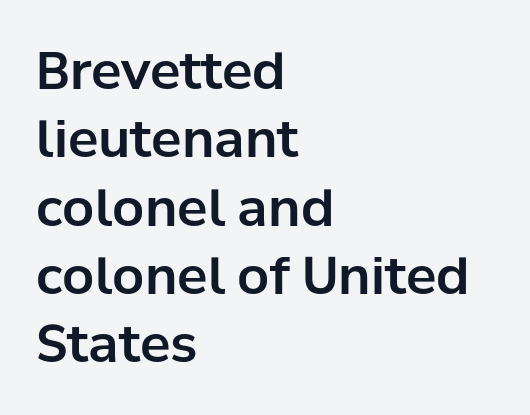
{"serif": "no", "italic": "no", "width": "normal", "stroke_contrast": "low", "x_height": "medium", "monospaced": "no", "underline": "no", "align": "left", "line_spacing": "normal", "line_spacing_ratio": 1.34, "letter_spacing": "normal", "letter_spacing_em": 0.0, "glyph_px": 51}
